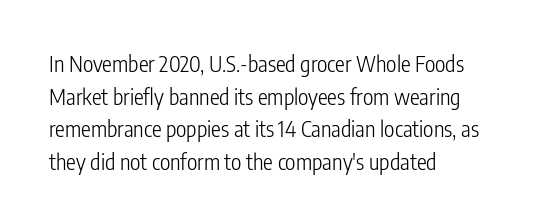
Q: Is the text bold? A: No.
Q: Is the text italic (slanted)? A: No, it is upright.
Q: Is the text underlined? A: No.
Q: How is the paragraph aligned? A: Left-aligned.
Q: Is the spacing between letters normal or unusually wide? A: Normal.
Q: Is the spacing between lines tight, normal or loose? A: Normal.
